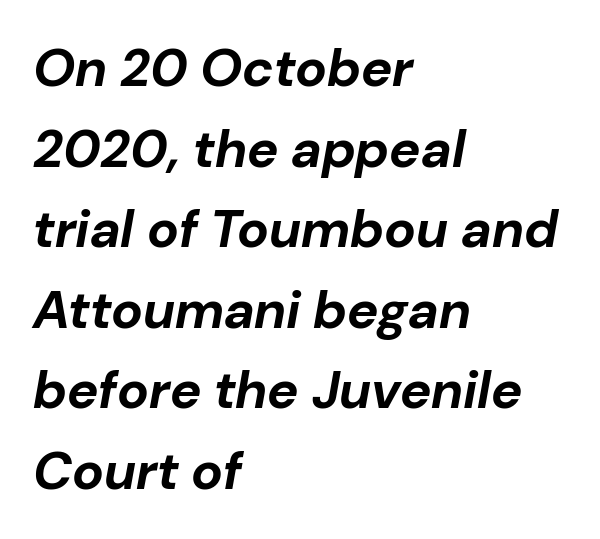
The typesetting leans heavy: a genuine bold. The passage shown is not underscored anywhere. The rendering uses natural spacing where letterforms have individual widths. Each line starts at the same left margin while the right side varies. Observe the ordinary spacing: letters are neighbours, not strangers.
